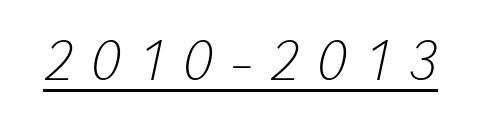
{"italic": "yes", "lean": "right", "slant_degrees": 12, "bold": "no", "weight": "light", "width": "normal", "stroke_contrast": "low", "x_height": "small", "monospaced": "no", "underline": "yes", "letter_spacing": "wide", "letter_spacing_em": 0.3, "glyph_px": 59}
